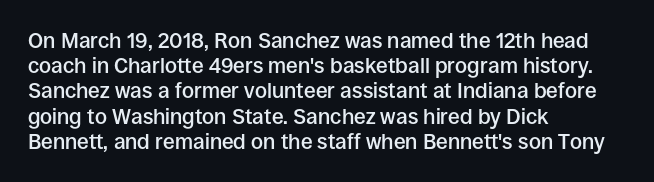
Q: Is the text bold? A: Semi-bold.
Q: Is the text italic (slanted)? A: No, it is upright.
Q: Is the text underlined? A: No.
Q: How is the paragraph aligned? A: Left-aligned.
Q: Is the spacing between letters normal or unusually wide? A: Normal.
